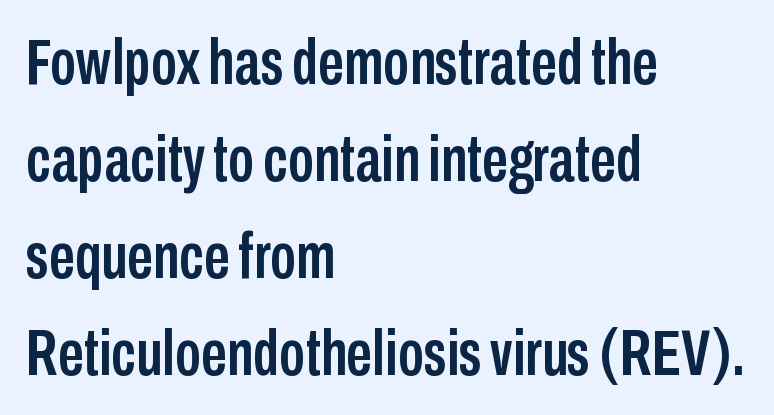
Each row of text sits above clean, open space. The lines are quadded left. Is the letter spacing exaggerated? No — it looks like the ordinary default. Style check: upright. Serifs: no, the terminals of the letterforms are clean. The space between consecutive lines is moderate.
